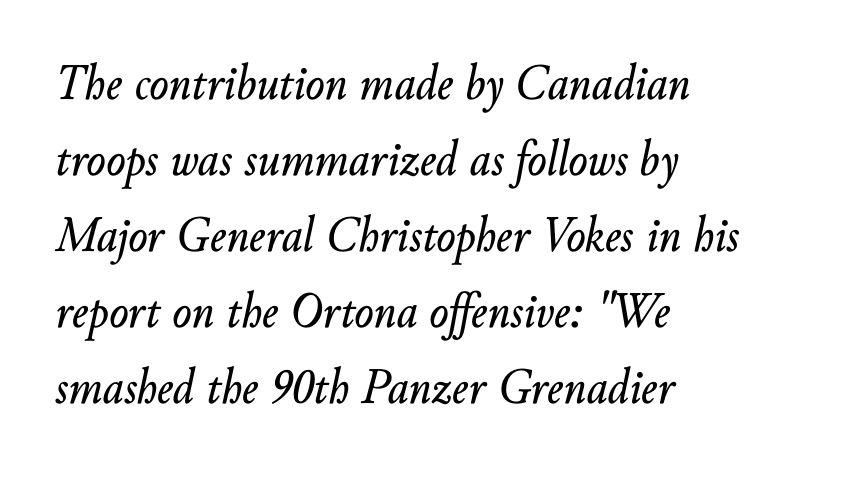
Q: Is the text italic (slanted)? A: Yes, it leans right by about 10 degrees.
Q: Is the text underlined? A: No.
Q: How is the paragraph aligned? A: Left-aligned.
Q: Is the spacing between letters normal or unusually wide? A: Normal.
Q: Is the spacing between lines tight, normal or loose? A: Normal.
Q: Width (condensed, normal, or wide)? A: Normal.
Q: Stroke contrast? A: Low.
Q: x-height? A: Small.
Q: Monospaced? A: No.
